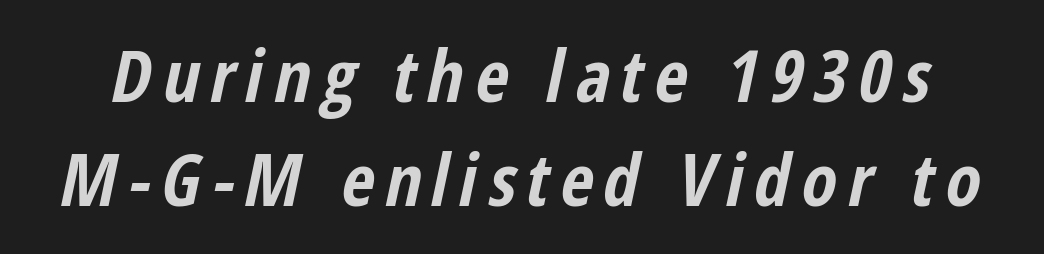
{"italic": "yes", "lean": "right", "slant_degrees": 12, "bold": "yes", "weight": "bold", "width": "condensed", "stroke_contrast": "low", "x_height": "medium", "monospaced": "no", "underline": "no", "line_spacing": "normal", "line_spacing_ratio": 1.45, "glyph_px": 72}
